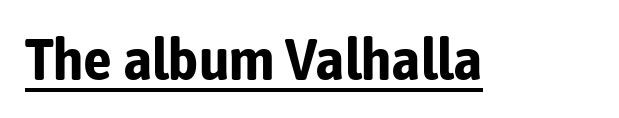
The rendered words wear a rule along their underside. Look at the tracking — it's just the regular setting, nothing added. The letters stand straight up with perfectly vertical stems. The sample has been set heavy, in full bold.
